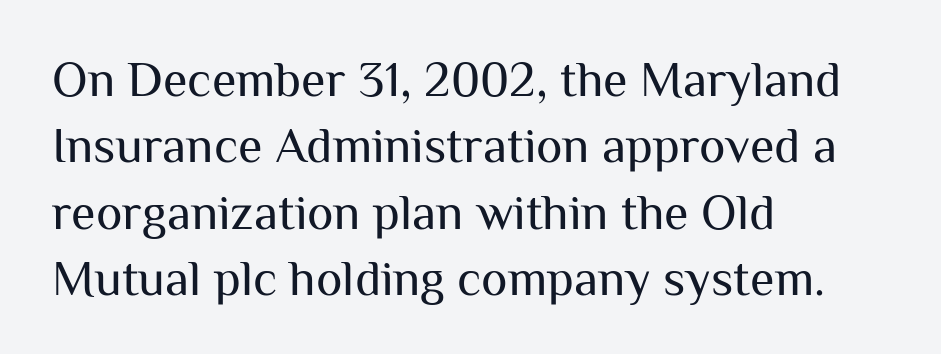
The image shows 50 px regular-weight sans-serif type, upright; set left-aligned, normal line spacing (1.33x), normal letter spacing, not underlined; medium stroke contrast and a medium x-height.
